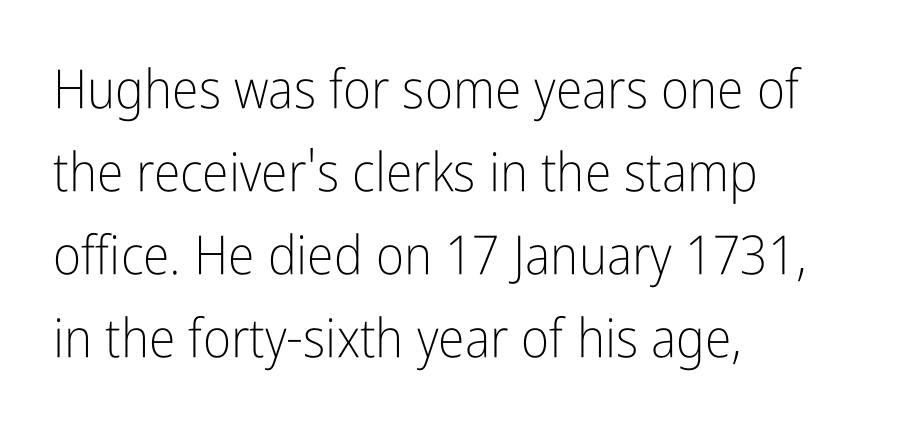
{"serif": "no", "italic": "no", "bold": "no", "weight": "light", "width": "condensed", "stroke_contrast": "low", "x_height": "medium", "monospaced": "no", "underline": "no", "align": "left", "line_spacing": "normal", "line_spacing_ratio": 1.54, "letter_spacing": "normal", "letter_spacing_em": 0.0, "glyph_px": 54}
